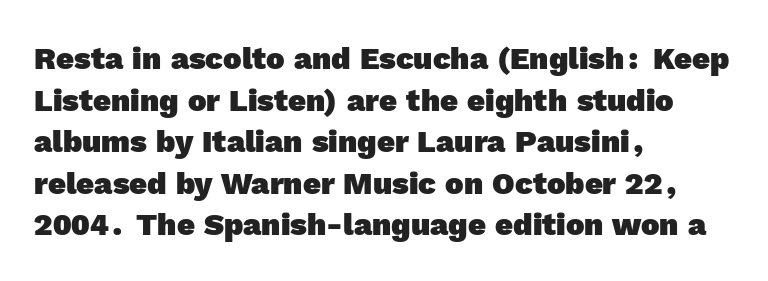
The image shows 31 px heavy sans-serif type; set left-aligned, normal line spacing (1.34x), normal letter spacing, not underlined; a medium x-height.
